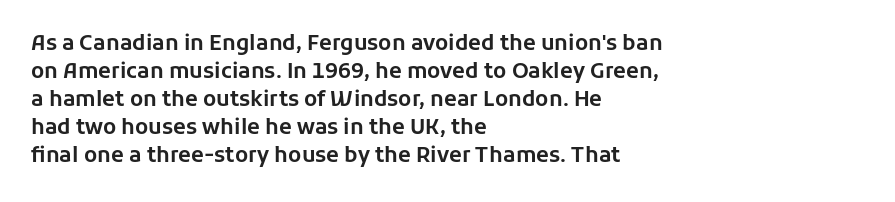
If you measured baseline to baseline, you'd find a middling distance. Descenders are the only things crossing below the line. The lines in this sample share a left origin and differ only in where they stop. Letter spacing: default. Quick note: not italic, upright.
